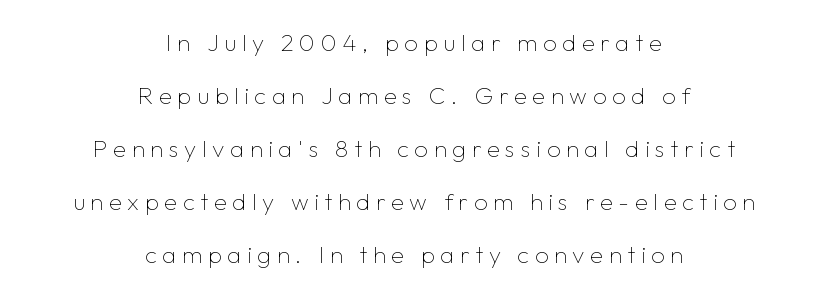
The image shows 24 px text type, upright; set centered, loose line spacing (2.21x), unusually wide letter spacing (+0.23 em), not underlined.
